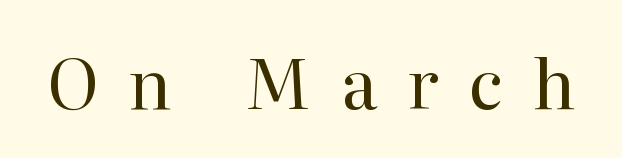
Type without underlining. Words appear elongated and porous because spacing is wide. Stroke thickness stays within the range of a standard reading face or lighter. Is this a fixed-width face? No — the glyphs have proportional, varying widths. Is there any slant? The stems are plumb. What kind of face is this? One with serifs.
